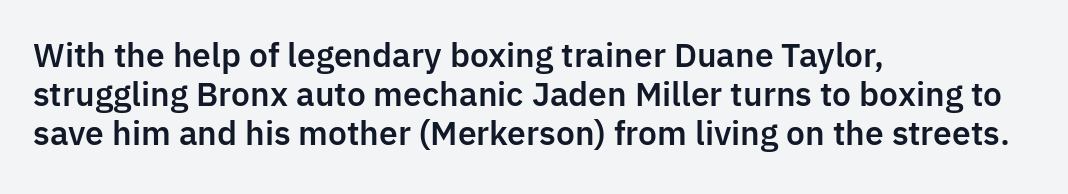
The image shows 32 px sans-serif type, upright; set left-aligned, line spacing 1.22x, normal letter spacing, not underlined; low stroke contrast and a medium x-height.
